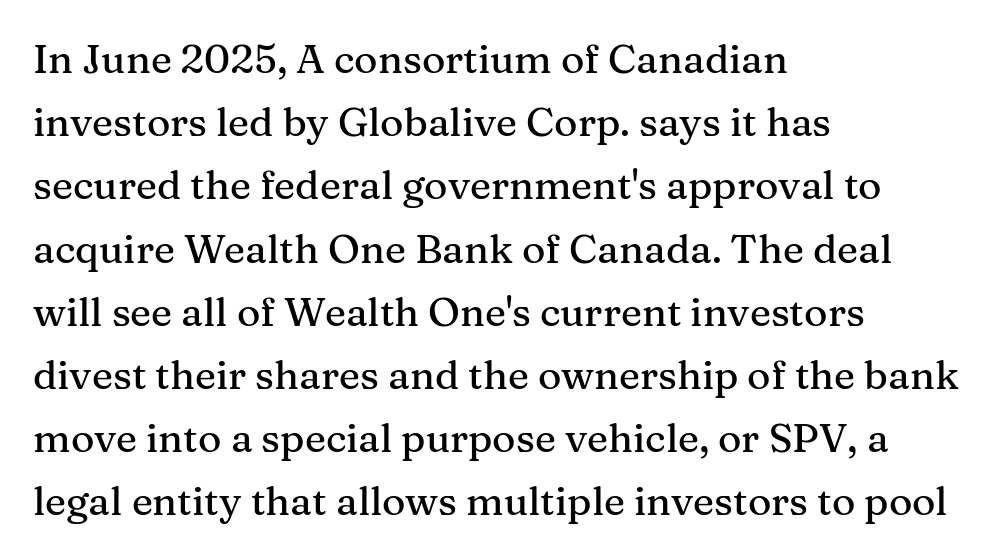
Q: Is the text italic (slanted)? A: No, it is upright.
Q: Is the typeface a serif or a sans-serif typeface? A: Serif.
Q: Is the text underlined? A: No.
Q: How is the paragraph aligned? A: Left-aligned.
Q: Is the spacing between letters normal or unusually wide? A: Normal.
Q: Is the spacing between lines tight, normal or loose? A: Normal.
Q: Width (condensed, normal, or wide)? A: Normal.
Q: Stroke contrast? A: Medium.
Q: x-height? A: Medium.
Q: Monospaced? A: No.
